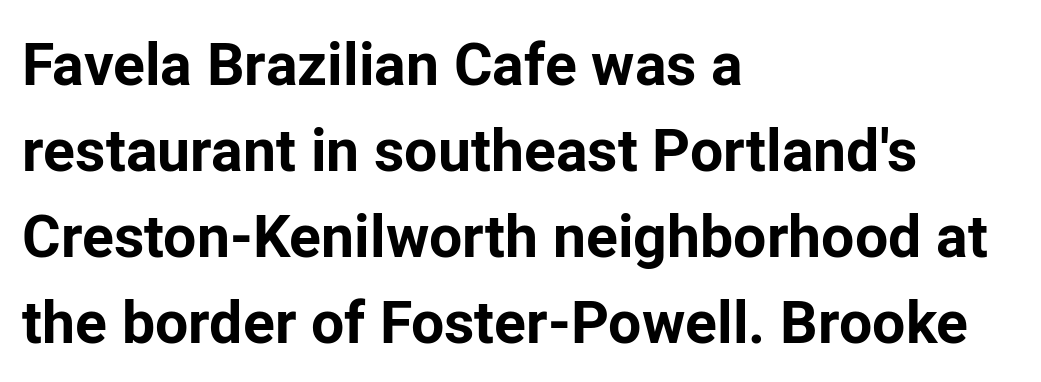
{"serif": "no", "italic": "no", "bold": "yes", "weight": "bold", "width": "normal", "stroke_contrast": "low", "x_height": "medium", "monospaced": "no", "underline": "no", "align": "left", "line_spacing": "normal", "line_spacing_ratio": 1.46, "letter_spacing": "normal", "letter_spacing_em": 0.0, "glyph_px": 59}
